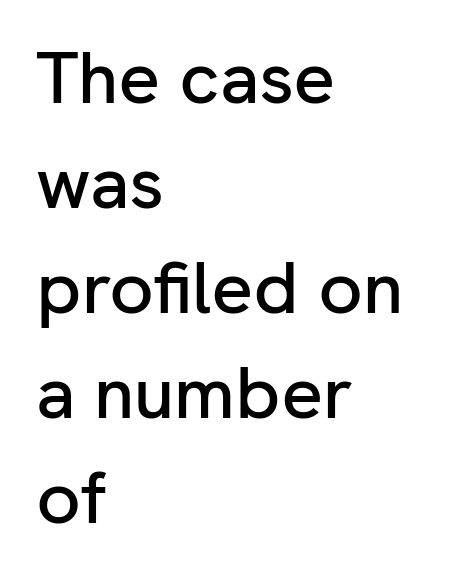
{"serif": "no", "italic": "no", "width": "normal", "stroke_contrast": "low", "x_height": "medium", "monospaced": "no", "underline": "no", "align": "left", "line_spacing": "normal", "line_spacing_ratio": 1.44, "letter_spacing": "normal", "letter_spacing_em": 0.0, "glyph_px": 73}
